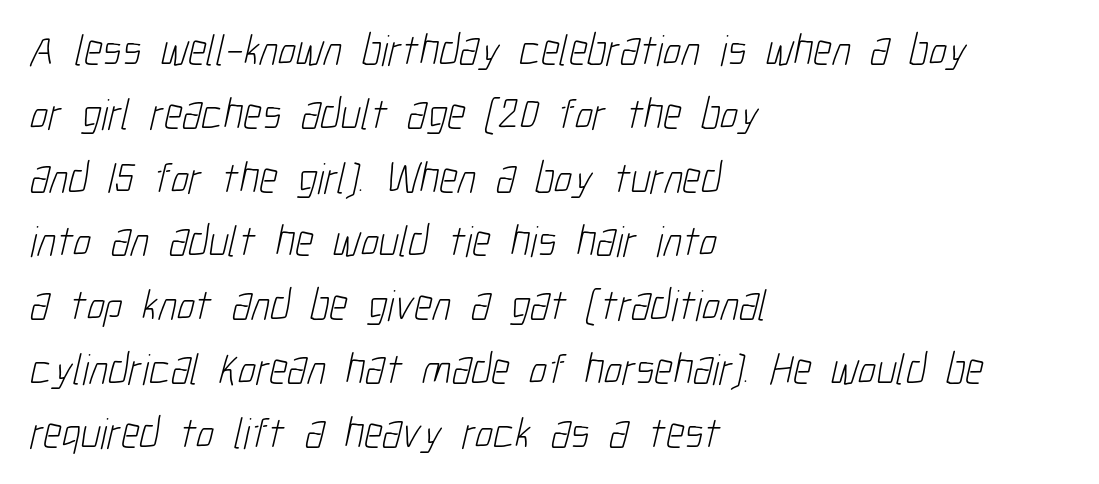
{"serif": "no", "bold": "no", "weight": "light", "width": "condensed", "stroke_contrast": "low", "x_height": "medium", "monospaced": "no", "underline": "no", "align": "left", "line_spacing": "normal", "line_spacing_ratio": 1.45, "letter_spacing": "normal", "letter_spacing_em": 0.0, "glyph_px": 44}
